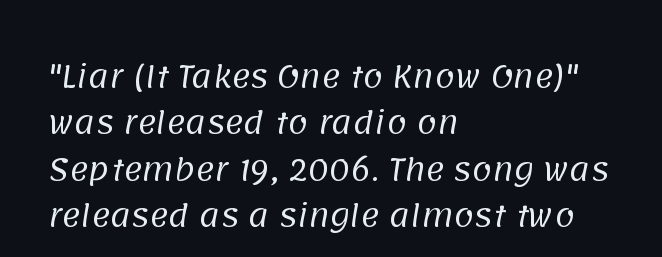
{"serif": "no", "bold": "no", "weight": "regular", "width": "normal", "stroke_contrast": "low", "x_height": "large", "monospaced": "no", "underline": "no", "align": "left", "line_spacing": "normal", "line_spacing_ratio": 1.6, "letter_spacing": "normal", "letter_spacing_em": 0.0, "glyph_px": 29}
